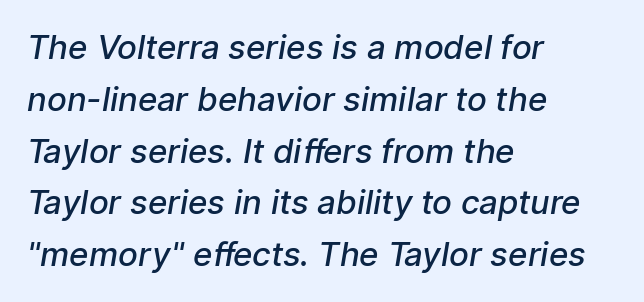
Just letters on the line, the space beneath them empty. Line beginnings align vertically; line endings do not. Evenly set lines give the paragraph a standard silhouette. These lines carry some extra weight — a demibold, not a full bold.
